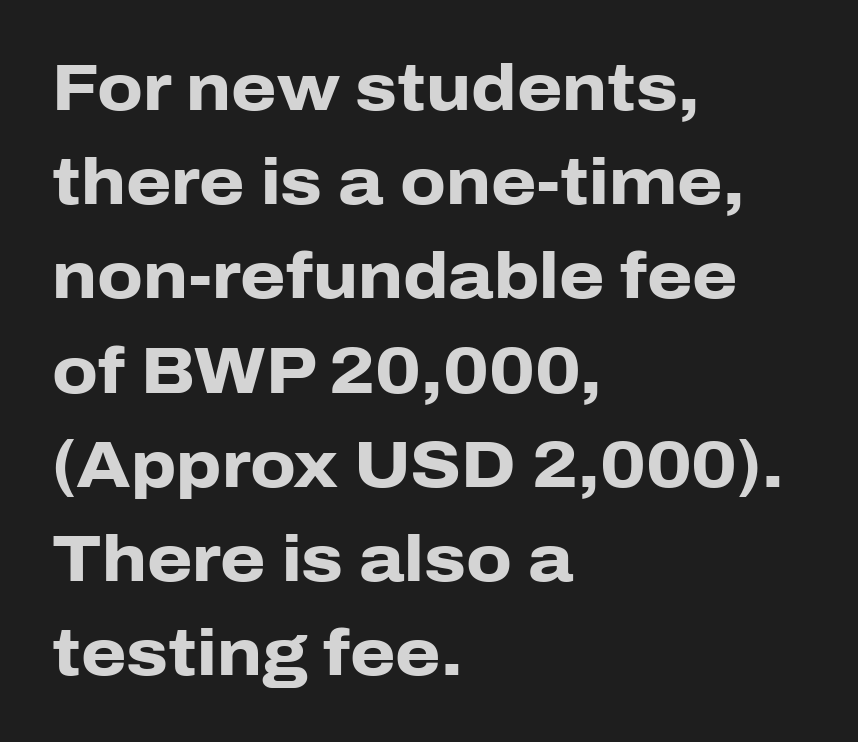
Q: Is the text bold? A: Yes.
Q: Is the text italic (slanted)? A: No, it is upright.
Q: Is the typeface a serif or a sans-serif typeface? A: Sans-serif.
Q: Is the text underlined? A: No.
Q: How is the paragraph aligned? A: Left-aligned.
Q: Is the spacing between letters normal or unusually wide? A: Normal.
Q: Is the spacing between lines tight, normal or loose? A: Normal.
Q: Width (condensed, normal, or wide)? A: Normal.
Q: Stroke contrast? A: Low.
Q: x-height? A: Medium.
Q: Monospaced? A: No.
